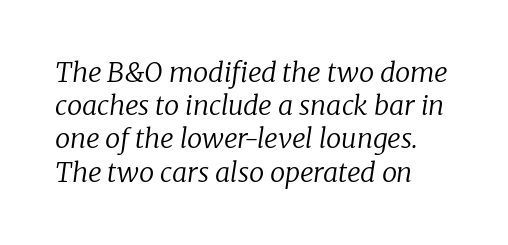
The face used here is rendered with its standard letterfit. Nothing heavy about these letters — not bold at all. Quick note: italic. Line beginnings align vertically; line endings do not. Quick note: underline off.
